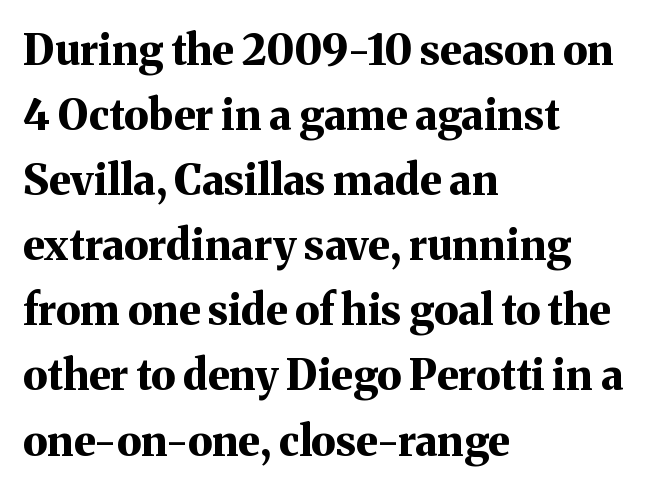
Q: Is the text bold? A: Yes.
Q: Is the text italic (slanted)? A: No, it is upright.
Q: Is the typeface a serif or a sans-serif typeface? A: Serif.
Q: Is the text underlined? A: No.
Q: How is the paragraph aligned? A: Left-aligned.
Q: Is the spacing between letters normal or unusually wide? A: Normal.
Q: Is the spacing between lines tight, normal or loose? A: Normal.
Q: Width (condensed, normal, or wide)? A: Normal.
Q: Stroke contrast? A: Medium.
Q: x-height? A: Medium.
Q: Monospaced? A: No.
